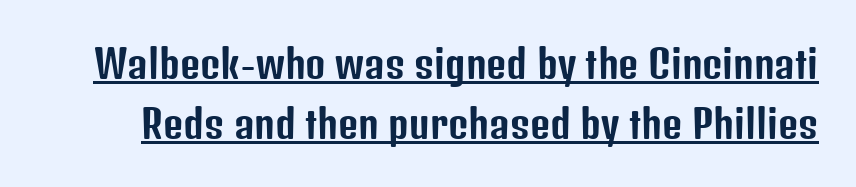
Evenly set lines give the paragraph a standard silhouette. You can see a thin bar hugging the bottom of the glyphs. Standard letterfit; no display-style spreading of the glyphs. The rendering uses natural spacing where letterforms have individual widths. This sample uses an upright cut, with every glyph sitting square on the baseline.
